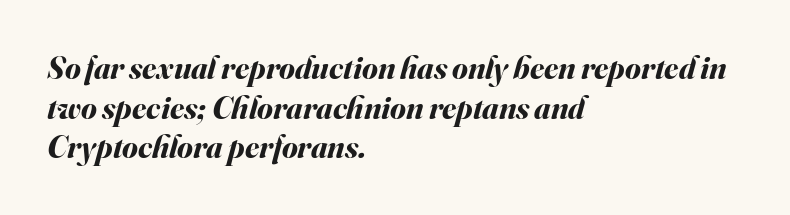
The image shows 32 px bold type, italic (leaning right); set left-aligned, line spacing 1.24x, normal letter spacing, not underlined; medium stroke contrast and a small x-height.
